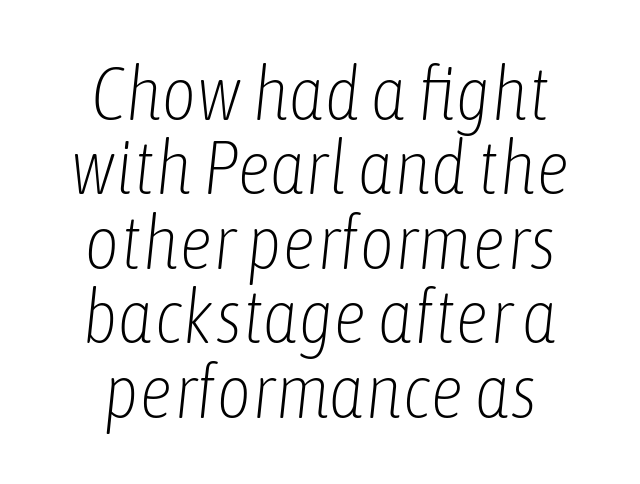
Casual observation: everything's sitting right in the middle. Letter spacing: default. Nobody drew a line under any word here. The passage shown leans; its letterforms are oblique. A typesetter would call this leading minimal, almost set solid. Is the type heavy? It reads as light-to-regular instead.
